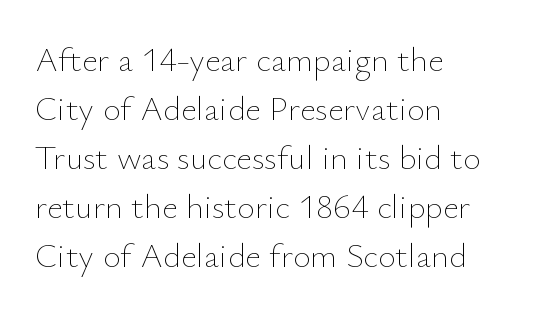
Q: Is the text bold? A: No.
Q: Is the text italic (slanted)? A: No, it is upright.
Q: Is the text underlined? A: No.
Q: How is the paragraph aligned? A: Left-aligned.
Q: Is the spacing between letters normal or unusually wide? A: Normal.
Q: Is the spacing between lines tight, normal or loose? A: Normal.
Q: Width (condensed, normal, or wide)? A: Normal.
Q: Stroke contrast? A: Low.
Q: x-height? A: Small.
Q: Monospaced? A: No.
